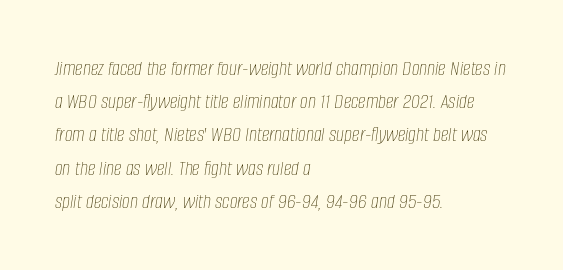
One glance says typical: line gaps are just what's usual. Stems and bowls with no extra thickness — not bold. Short note: letters normally spaced. Plain, unruled lines of type.
